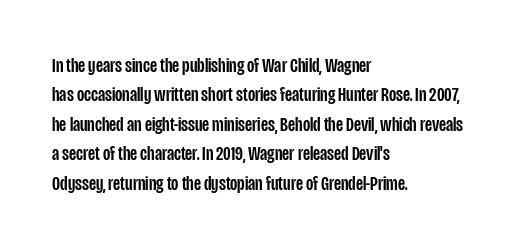
The image shows 21 px text type, upright; set left-aligned, normal line spacing (1.4x), normal letter spacing, not underlined.
